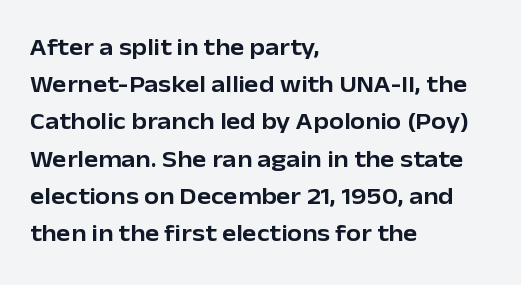
Q: Is the text italic (slanted)? A: No, it is upright.
Q: Is the text underlined? A: No.
Q: How is the paragraph aligned? A: Left-aligned.
Q: Is the spacing between letters normal or unusually wide? A: Normal.
Q: Is the spacing between lines tight, normal or loose? A: Normal.
